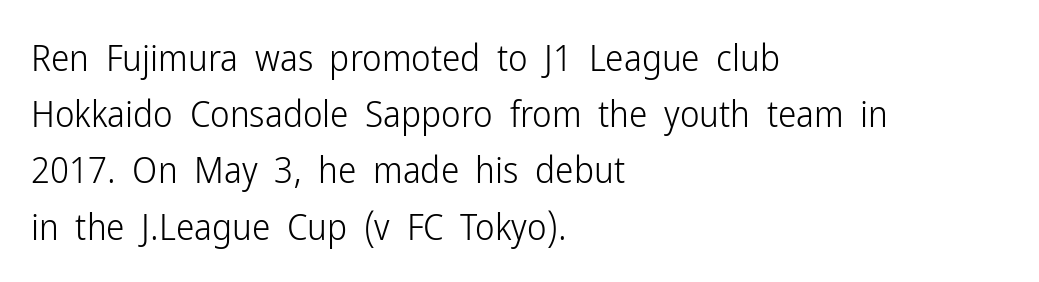
Q: Is the text bold? A: No.
Q: Is the text italic (slanted)? A: No, it is upright.
Q: Is the typeface a serif or a sans-serif typeface? A: Sans-serif.
Q: Is the text underlined? A: No.
Q: How is the paragraph aligned? A: Left-aligned.
Q: Is the spacing between letters normal or unusually wide? A: Normal.
Q: Is the spacing between lines tight, normal or loose? A: Normal.
Q: Width (condensed, normal, or wide)? A: Condensed.
Q: Stroke contrast? A: Low.
Q: x-height? A: Medium.
Q: Monospaced? A: No.
